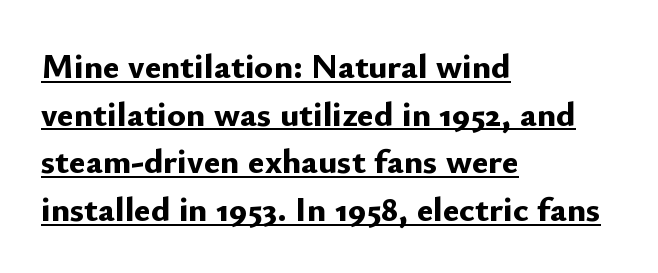
The image shows 35 px bold sans-serif type, upright; set left-aligned, normal line spacing (1.36x), normal letter spacing, underlined; low stroke contrast and a small x-height.
